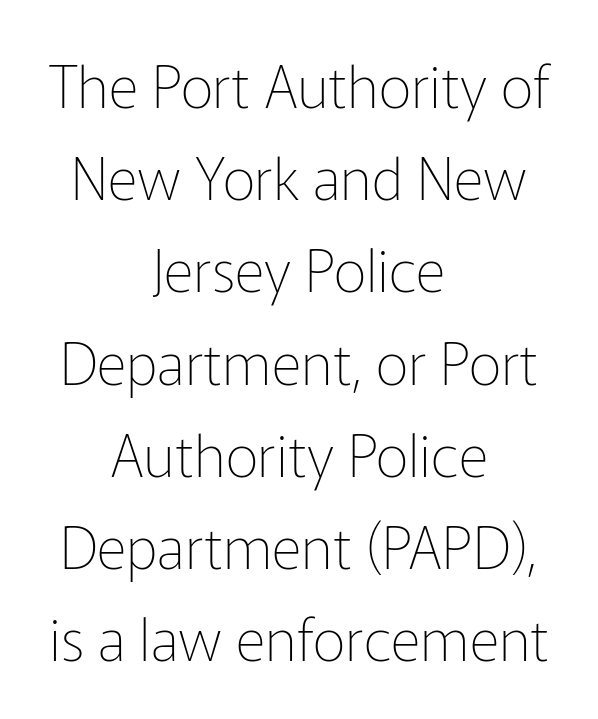
{"serif": "no", "italic": "no", "bold": "no", "weight": "thin", "width": "normal", "stroke_contrast": "low", "x_height": "medium", "monospaced": "no", "underline": "no", "align": "center", "line_spacing": "normal", "line_spacing_ratio": 1.59, "letter_spacing": "normal", "letter_spacing_em": 0.0, "glyph_px": 58}
